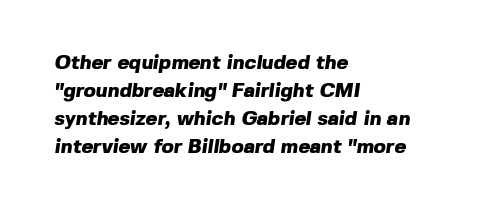
{"bold": "yes", "underline": "no", "align": "left", "line_spacing": "normal", "line_spacing_ratio": 1.4, "letter_spacing": "normal", "letter_spacing_em": 0.0, "glyph_px": 20}
